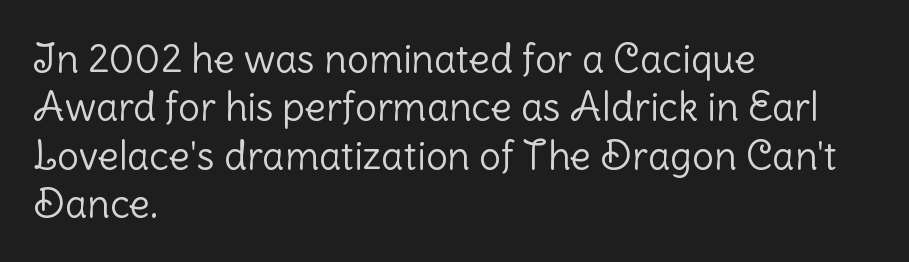
The image shows 39 px light sans-serif type, upright; set left-aligned, line spacing 1.24x, normal letter spacing, not underlined; low stroke contrast and a medium x-height.
